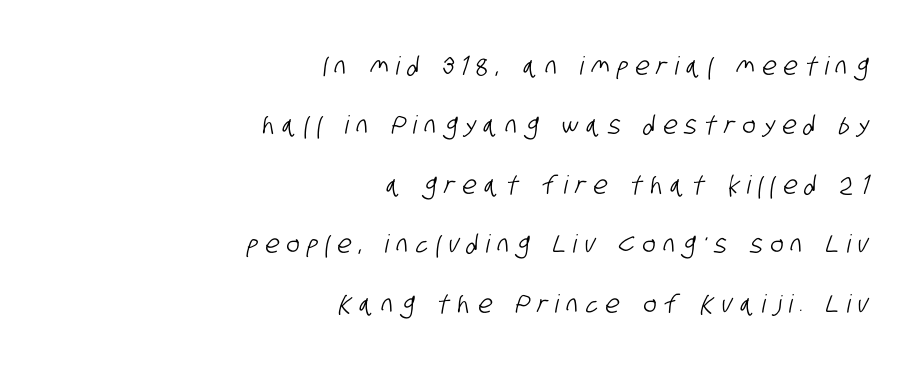
{"underline": "no", "align": "right", "line_spacing": "loose", "line_spacing_ratio": 2.38, "letter_spacing": "wide", "letter_spacing_em": 0.31, "glyph_px": 25}
